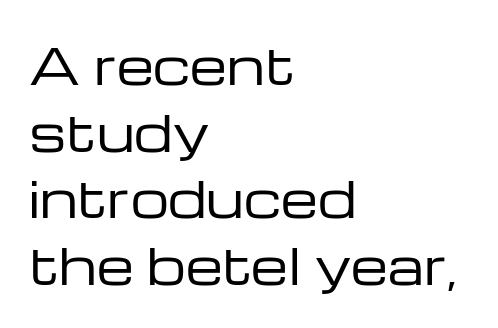
The image shows 48 px regular-weight, wide sans-serif type, upright; set left-aligned, normal line spacing (1.39x), normal letter spacing, not underlined; low stroke contrast and a medium x-height.
